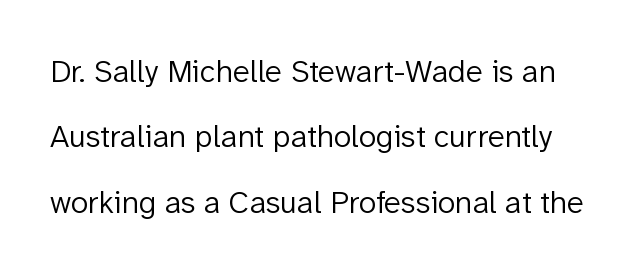
The image shows 32 px light sans-serif type, upright; set loose line spacing (2.04x), normal letter spacing, not underlined; low stroke contrast and a medium x-height.
